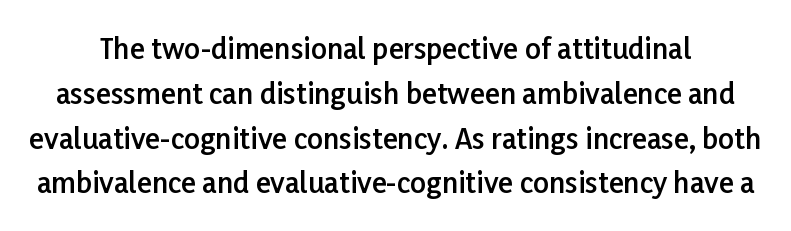
{"serif": "no", "italic": "no", "bold": "semi", "weight": "semibold", "width": "normal", "stroke_contrast": "low", "x_height": "medium", "monospaced": "no", "underline": "no", "line_spacing": "normal", "line_spacing_ratio": 1.6, "letter_spacing": "normal", "letter_spacing_em": 0.0, "glyph_px": 28}
